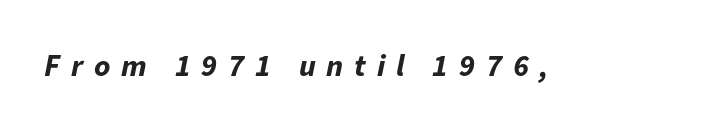
Glance below the letters and you will spot only blank space. Note the varied advance widths — an 'i' is clearly narrower than an 'm'. Observe the wide spacing: letters keep a clear distance from each other. Would a proofreader flag this as italicized? Yes. The characters look thick and weighty, a clear bold.
